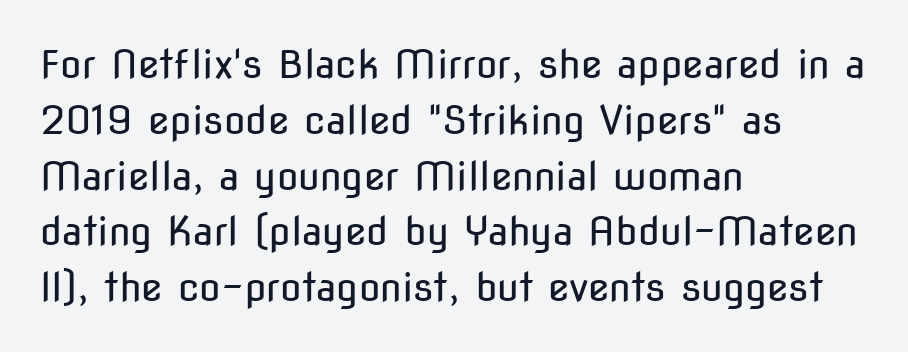
{"serif": "no", "italic": "no", "bold": "no", "weight": "regular", "width": "condensed", "stroke_contrast": "low", "x_height": "medium", "monospaced": "no", "underline": "no", "align": "left", "line_spacing": "normal", "line_spacing_ratio": 1.43, "letter_spacing": "normal", "letter_spacing_em": 0.0, "glyph_px": 39}
